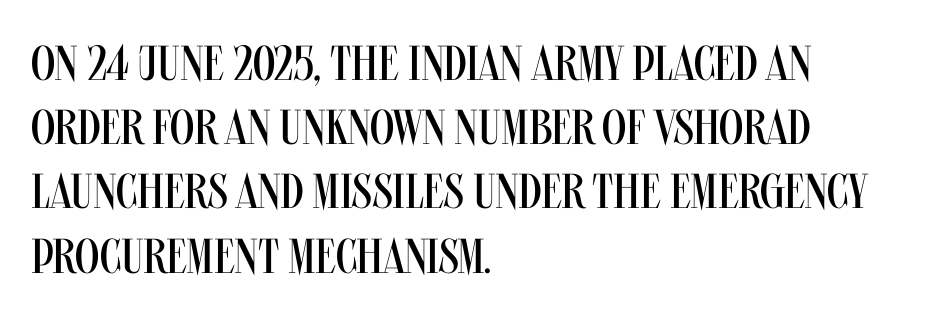
Look at the bottom of the vertical strokes: they stop flat, with no serifs. Spacing between characters is what you'd get straight out of the box. The letters look calm and open, with moderate or lighter stems. Think of a printed novel: that variable character pitch is what you see here. The lines sit at an ordinary, default distance from one another.
